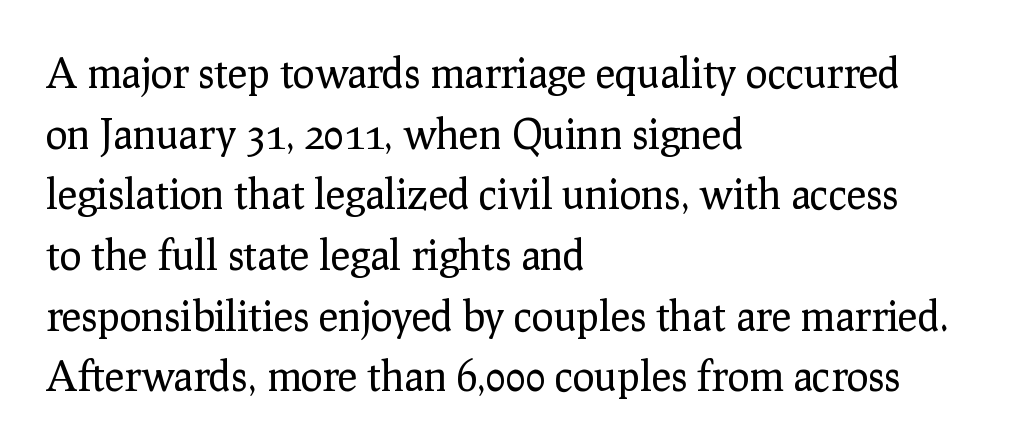
The image shows 41 px regular-weight serif type, upright; set left-aligned, normal line spacing (1.48x), normal letter spacing, not underlined; low stroke contrast and a medium x-height.
